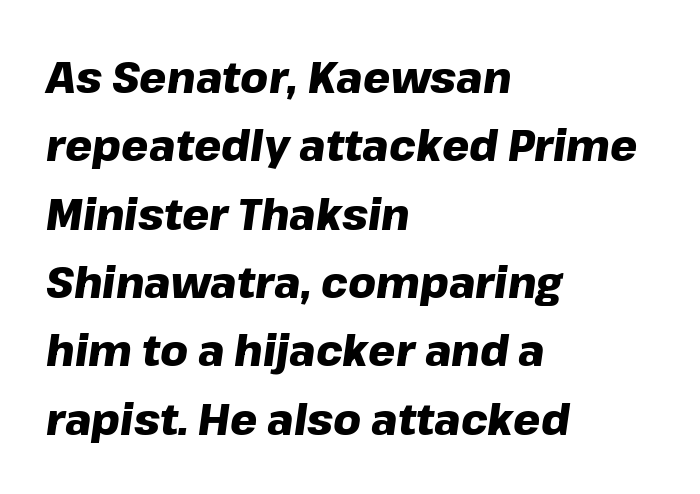
Summary of vertical rhythm: regular, with standard interline spacing. Characters are canted at an angle relative to the baseline's perpendicular. I'd describe the lettering as bold — thick and assertive. The rag falls on the right side of this text block. Only glyphs here, with clear space below each row. There is no visible air inserted between adjacent glyphs.
